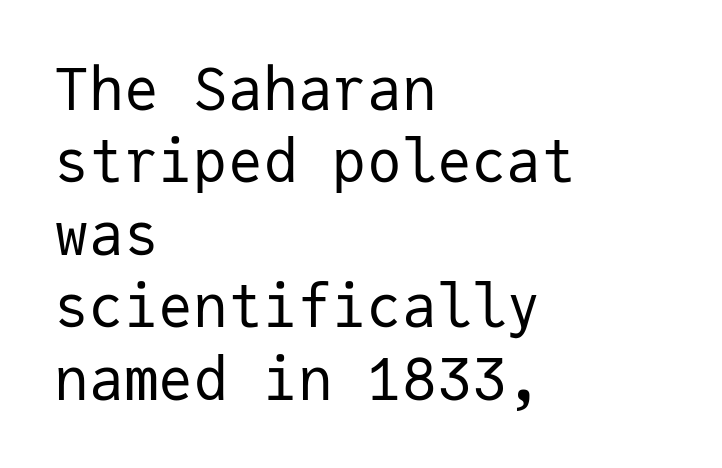
{"serif": "no", "italic": "no", "bold": "no", "weight": "regular", "width": "normal", "stroke_contrast": "low", "x_height": "medium", "monospaced": "yes", "underline": "no", "align": "left", "line_spacing": "normal", "line_spacing_ratio": 1.25, "letter_spacing": "normal", "letter_spacing_em": 0.0, "glyph_px": 58}
